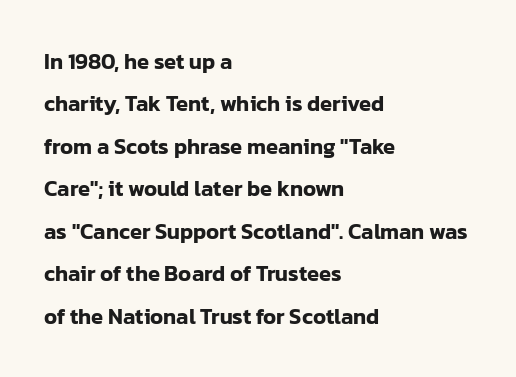
Honestly, there is no underline to notice here at all. Caption: standard tracking, unaltered. These lines were composed using upright roman letters. In CSS terms this would be text-align: left. Widely set lines give the paragraph a tall, airy silhouette.
